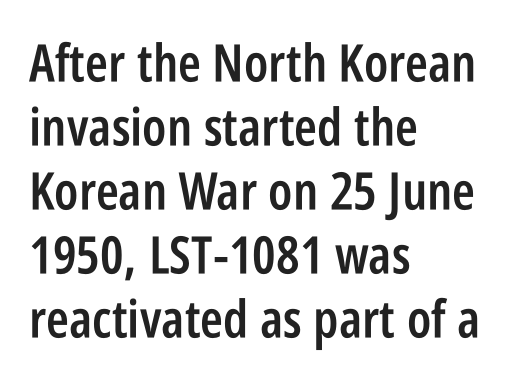
{"serif": "no", "italic": "no", "bold": "semi", "weight": "semibold", "width": "condensed", "stroke_contrast": "low", "x_height": "large", "monospaced": "no", "underline": "no", "align": "left", "line_spacing_ratio": 1.23, "letter_spacing": "normal", "letter_spacing_em": 0.0, "glyph_px": 52}
